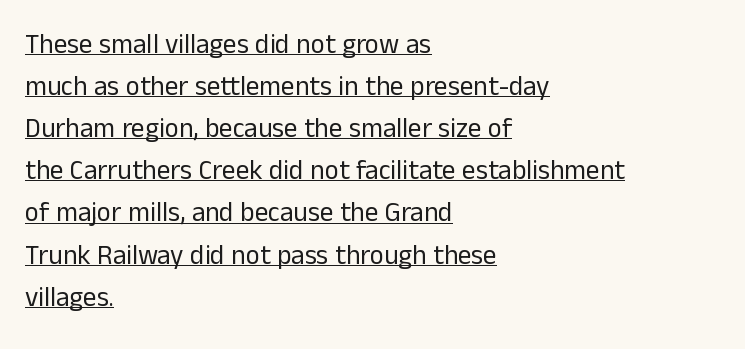
The image shows 27 px text type, upright; set left-aligned, normal line spacing (1.56x), normal letter spacing, underlined.
